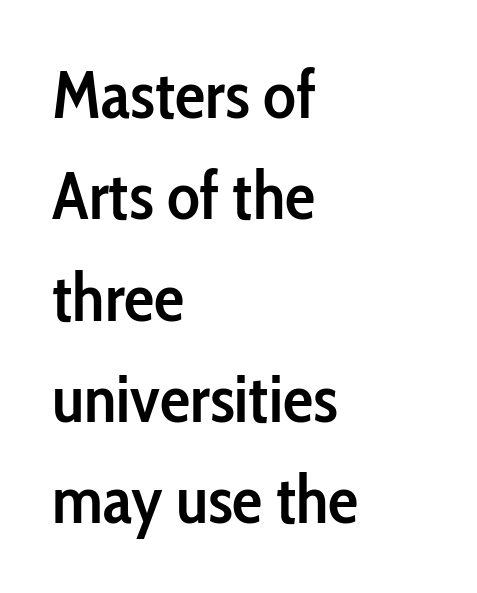
Each new line begins a customary step beneath the previous one. Does extra space separate the letters? No, they use regular spacing. A semibold gives these letters moderate extra thickness, short of bold. Any mark beneath the type? The region is blank. The setting favours the left margin, as ordinary paragraphs usually do.
